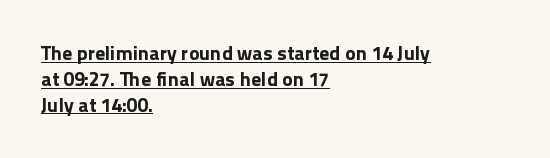
The image shows 20 px bold type, upright; set left-aligned, normal line spacing (1.29x), normal letter spacing, underlined.
